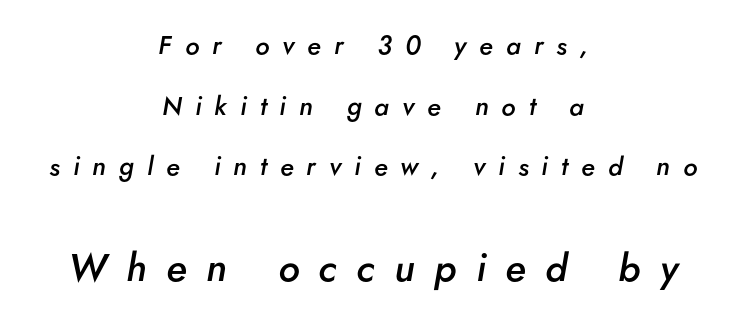
{"italic": "yes", "lean": "right", "slant_degrees": 5, "bold": "semi", "weight": "semibold", "width": "normal", "stroke_contrast": "low", "x_height": "small", "monospaced": "no", "underline": "no", "align": "center", "line_spacing": "loose", "line_spacing_ratio": 2.33, "letter_spacing": "wide", "letter_spacing_em": 0.5, "larger_block": "second", "size_ratio": 1.5, "glyph_px": 39}
